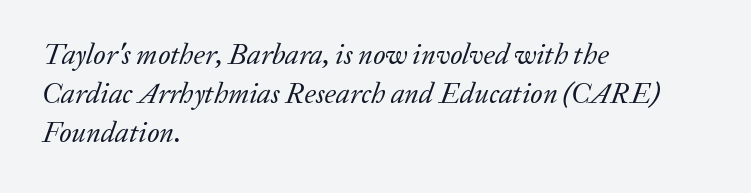
{"serif": "yes", "italic": "yes", "lean": "right", "slant_degrees": 20, "bold": "no", "weight": "regular", "width": "normal", "stroke_contrast": "low", "x_height": "medium", "monospaced": "no", "underline": "no", "align": "left", "line_spacing": "normal", "line_spacing_ratio": 1.35, "letter_spacing": "normal", "letter_spacing_em": 0.0, "glyph_px": 29}
